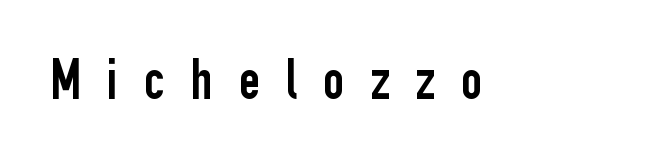
The image shows 57 px condensed sans-serif type, upright; set unusually wide letter spacing (+0.46 em), not underlined; low stroke contrast and a medium x-height.
